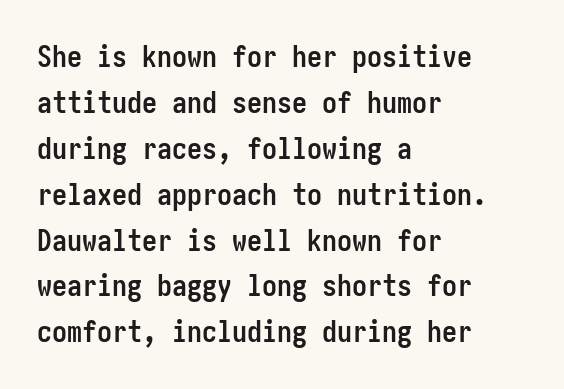
The text block is weighted toward the left margin, trailing off unevenly rightward. Leading matches the norm, producing a regular column. Weight: bold. This rendering leaves character spacing at its baseline value. This rendering features lettering with no underline.
